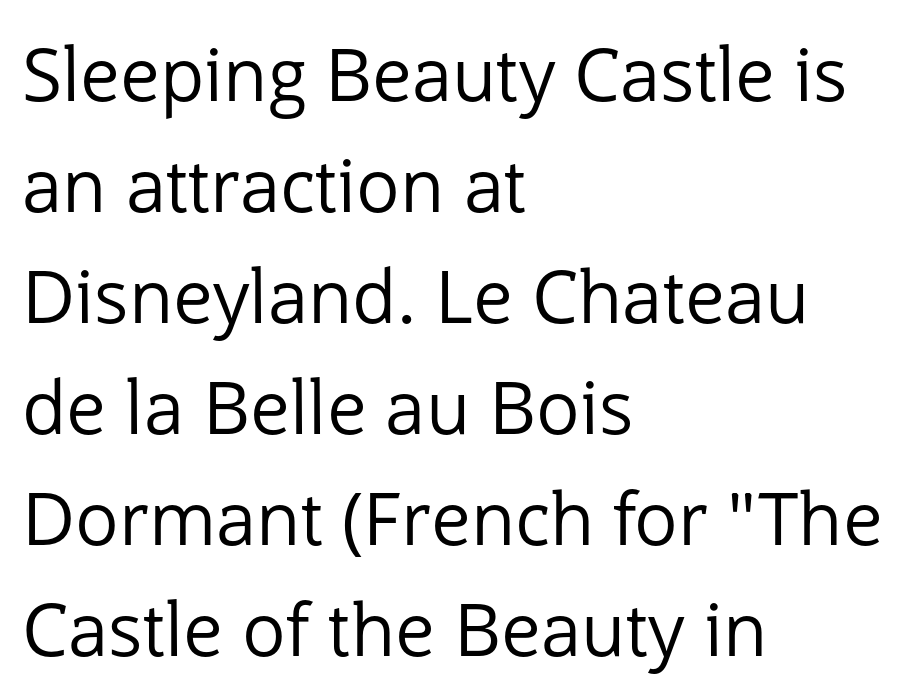
Q: Is the text bold? A: No.
Q: Is the text italic (slanted)? A: No, it is upright.
Q: Is the typeface a serif or a sans-serif typeface? A: Sans-serif.
Q: Is the text underlined? A: No.
Q: How is the paragraph aligned? A: Left-aligned.
Q: Is the spacing between letters normal or unusually wide? A: Normal.
Q: Is the spacing between lines tight, normal or loose? A: Normal.
Q: Width (condensed, normal, or wide)? A: Normal.
Q: Stroke contrast? A: Low.
Q: x-height? A: Medium.
Q: Monospaced? A: No.
